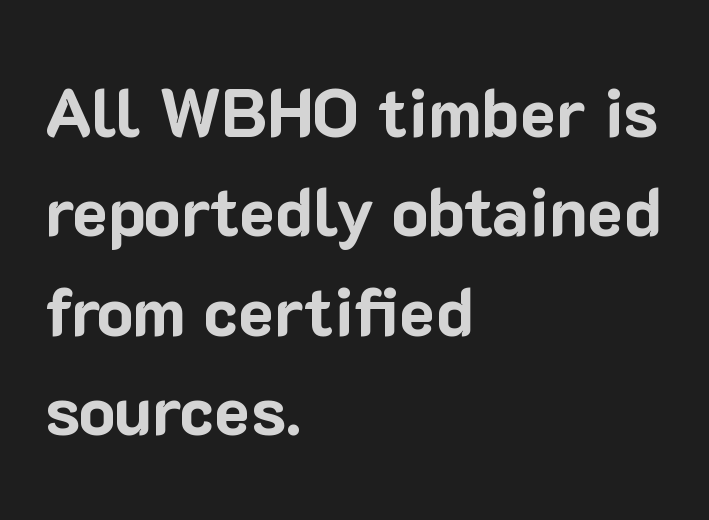
Summary of weight: heavy, a full bold. Reading down the block, your eye returns to a fixed left position each line. Is there any slant? The stems are plumb. Just letters on the line, the space beneath them empty. Default kerning and tracking; the words read as compact shapes. The face used here is proportionally spaced, like ordinary book or web type.
